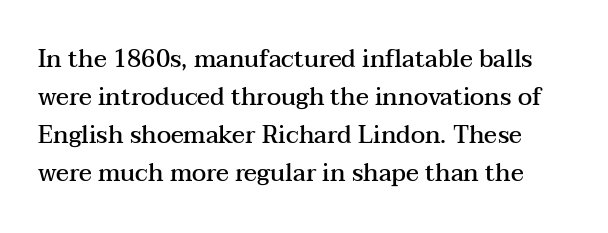
Its strokes are somewhat broadened, the hallmark of semibold type. Notice how descenders clear the ascenders below comfortably — that's standard leading. These lines were composed using upright roman letters. Short note: letters normally spaced. A clean baseline with only descenders dipping below it.
